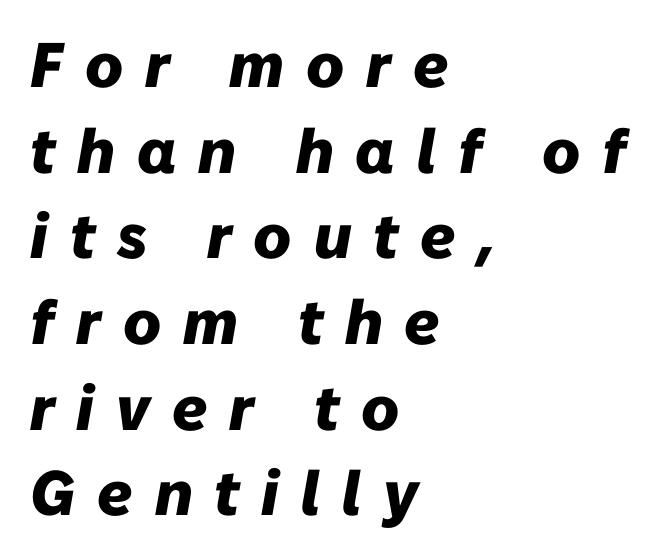
The whole block is typeset with a tilt. The passage is arranged the way most books set body copy — flush left. Think of a printed novel: that variable character pitch is what you see here. Leading matches the norm, producing a regular column.
